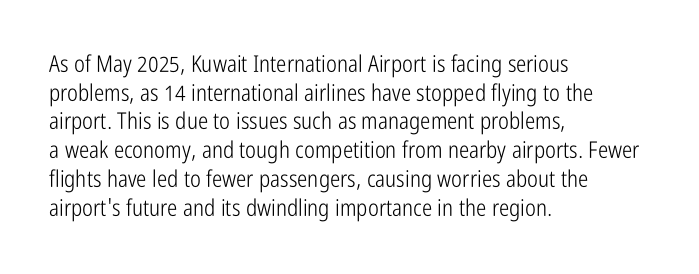
The lines sit at an ordinary, default distance from one another. The text block is weighted toward the left margin, trailing off unevenly rightward. Tracking value appears to be zero — textbook default spacing. Has an underline been added? It has not. Stroke mass is kept to a normal reading level or below.
